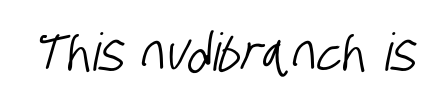
Plain, unruled lines of type. The type family on display is of the sans-serif kind. The gaps between neighbouring characters are ordinary and unremarkable. Looks like regular typesetting: each glyph gets only the width it needs.
